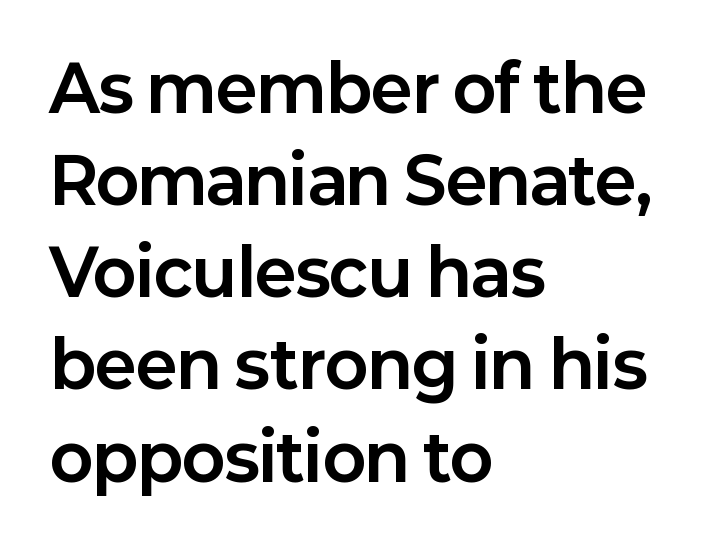
Note: no serifs on the glyphs. The rendering uses natural spacing where letterforms have individual widths. Successive baselines arrive at the customary interval. Leftover space on each line is placed entirely after the last word.
